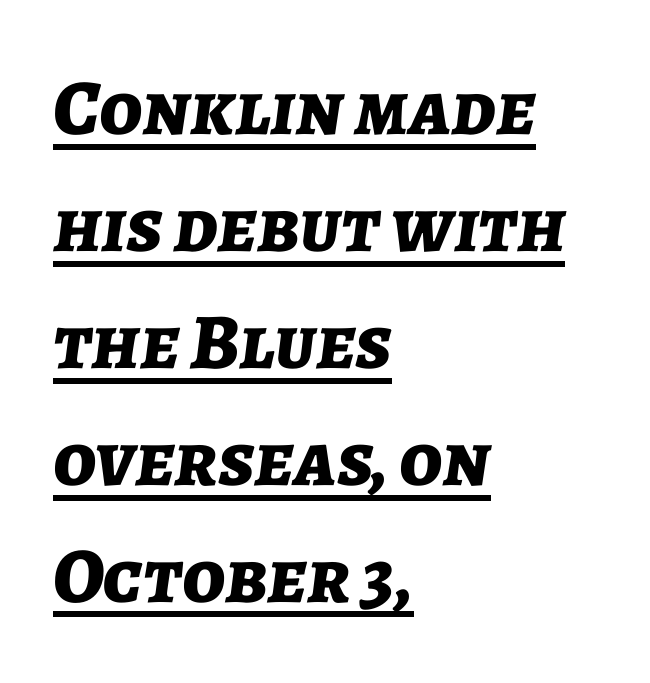
The image shows 79 px bold type, italic (leaning right); set left-aligned, normal line spacing (1.48x), normal letter spacing, underlined; low stroke contrast and a medium x-height.
